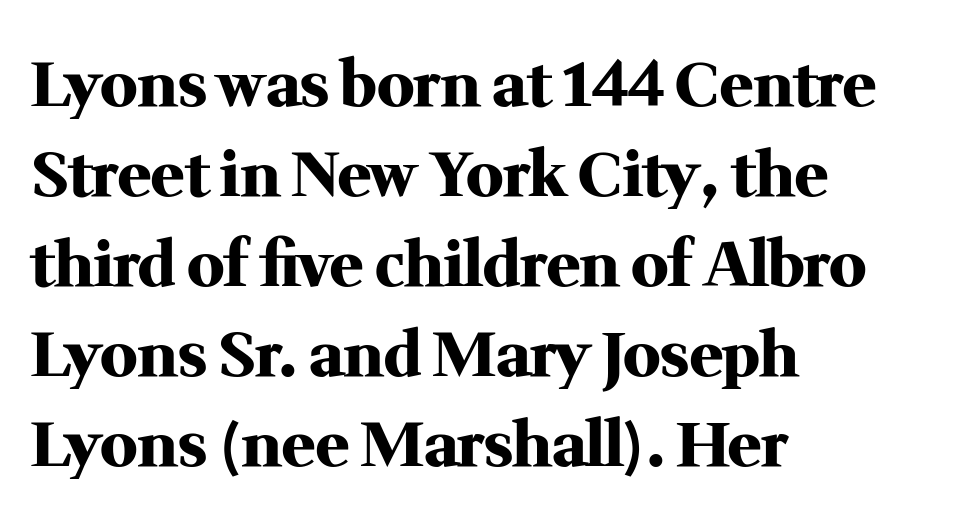
Q: Is the text bold? A: Yes.
Q: Is the text italic (slanted)? A: No, it is upright.
Q: Is the typeface a serif or a sans-serif typeface? A: Serif.
Q: Is the text underlined? A: No.
Q: How is the paragraph aligned? A: Left-aligned.
Q: Is the spacing between letters normal or unusually wide? A: Normal.
Q: Is the spacing between lines tight, normal or loose? A: Normal.
Q: Width (condensed, normal, or wide)? A: Normal.
Q: Stroke contrast? A: Medium.
Q: x-height? A: Medium.
Q: Monospaced? A: No.
